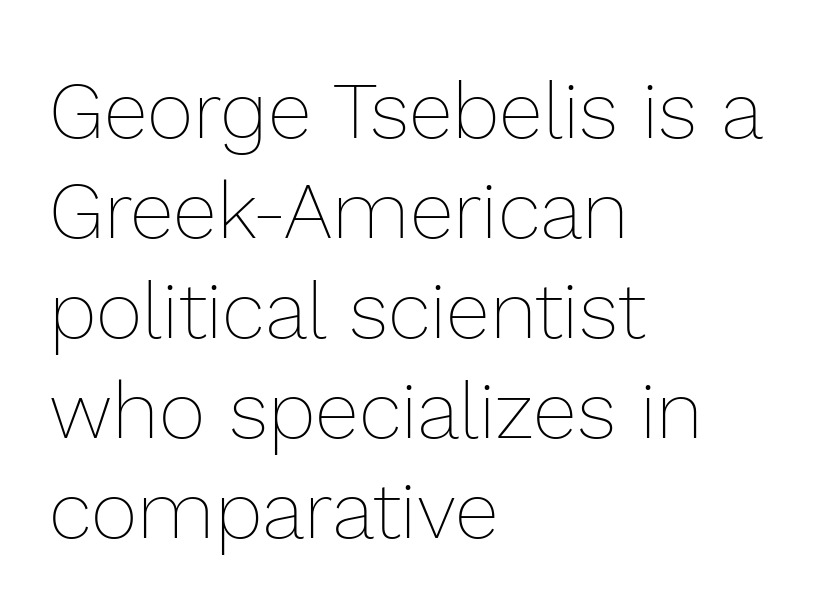
Q: Is the text bold? A: No.
Q: Is the text italic (slanted)? A: No, it is upright.
Q: Is the text underlined? A: No.
Q: How is the paragraph aligned? A: Left-aligned.
Q: Is the spacing between letters normal or unusually wide? A: Normal.
Q: Is the spacing between lines tight, normal or loose? A: Normal.
Q: Width (condensed, normal, or wide)? A: Normal.
Q: x-height? A: Medium.
Q: Monospaced? A: No.
